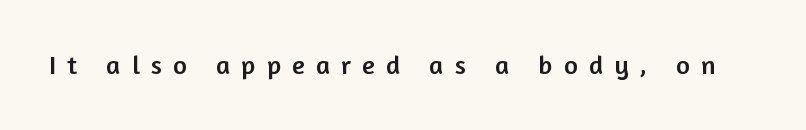
{"italic": "no", "underline": "no", "letter_spacing": "wide", "letter_spacing_em": 0.44, "glyph_px": 26}
